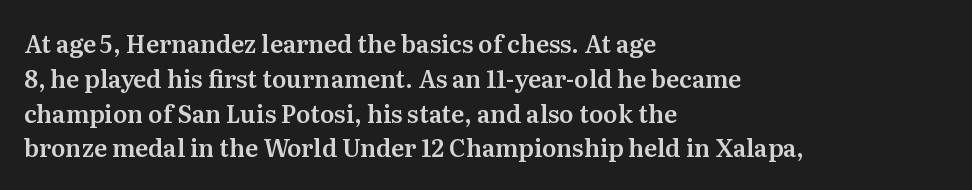
The image shows 24 px text type, upright; set left-aligned, normal line spacing (1.45x), normal letter spacing, not underlined.
